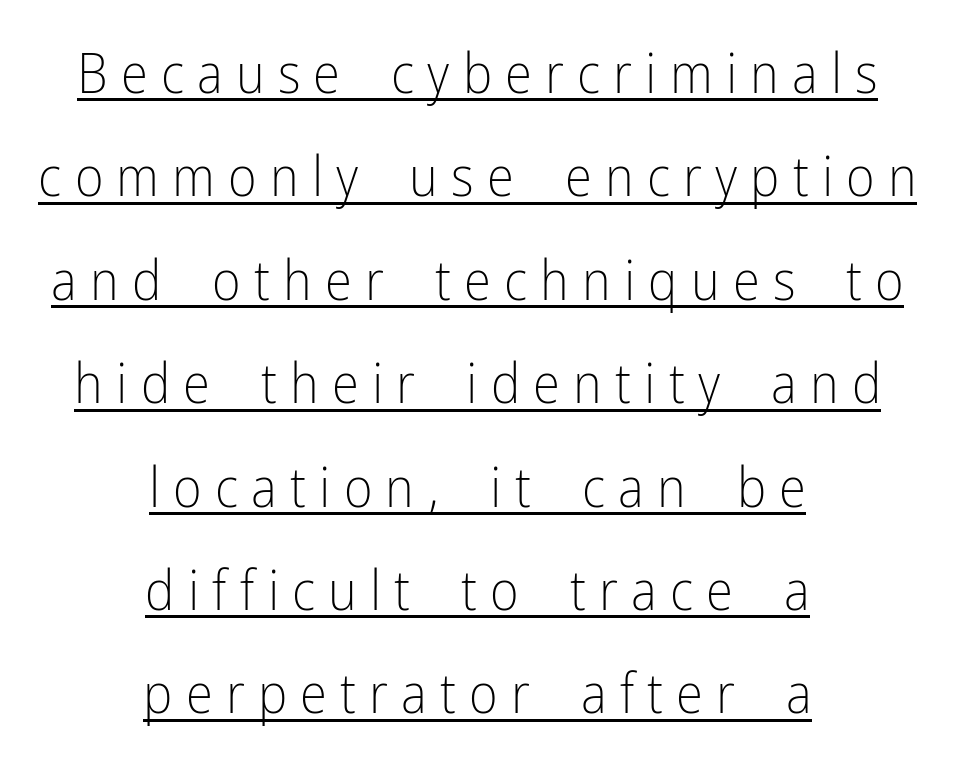
{"serif": "no", "italic": "no", "bold": "no", "weight": "light", "width": "condensed", "stroke_contrast": "low", "x_height": "medium", "monospaced": "no", "underline": "yes", "align": "center", "line_spacing_ratio": 1.88, "letter_spacing": "wide", "letter_spacing_em": 0.24, "glyph_px": 55}
